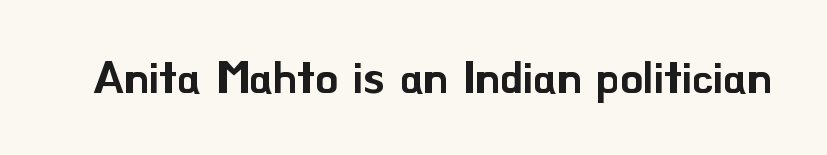
{"serif": "no", "italic": "no", "width": "normal", "stroke_contrast": "low", "x_height": "small", "monospaced": "no", "underline": "no", "letter_spacing": "normal", "letter_spacing_em": 0.0, "glyph_px": 45}
